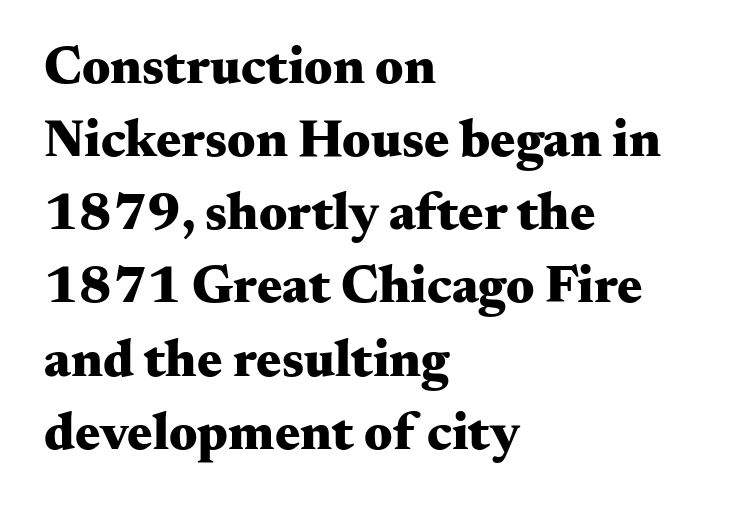
The image shows 53 px heavy, wide serif type, upright; set left-aligned, normal line spacing (1.38x), normal letter spacing, not underlined; medium stroke contrast and a small x-height.
